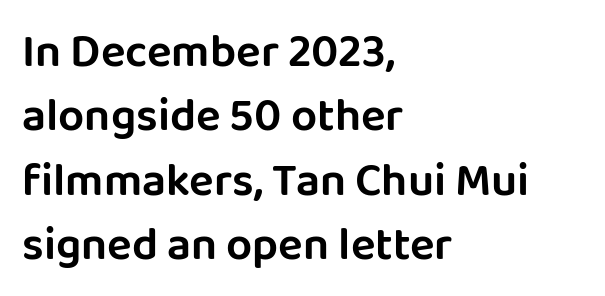
{"serif": "no", "italic": "no", "width": "normal", "stroke_contrast": "low", "x_height": "large", "monospaced": "no", "underline": "no", "align": "left", "line_spacing": "normal", "line_spacing_ratio": 1.4, "letter_spacing": "normal", "letter_spacing_em": 0.0, "glyph_px": 46}
